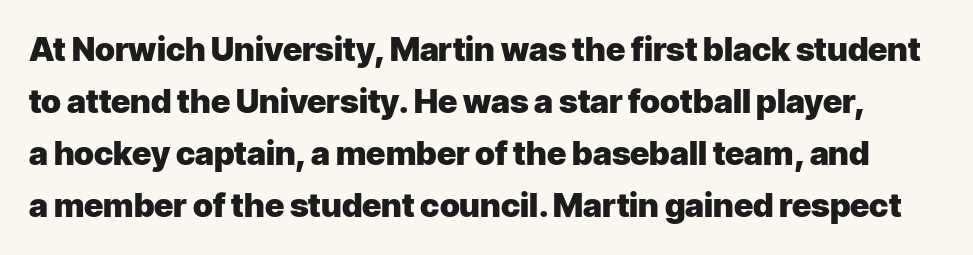
Q: Is the text bold? A: Yes.
Q: Is the text italic (slanted)? A: No, it is upright.
Q: Is the typeface a serif or a sans-serif typeface? A: Sans-serif.
Q: Is the text underlined? A: No.
Q: Is the spacing between letters normal or unusually wide? A: Normal.
Q: Is the spacing between lines tight, normal or loose? A: Normal.
Q: Width (condensed, normal, or wide)? A: Normal.
Q: Stroke contrast? A: Low.
Q: x-height? A: Medium.
Q: Monospaced? A: No.
